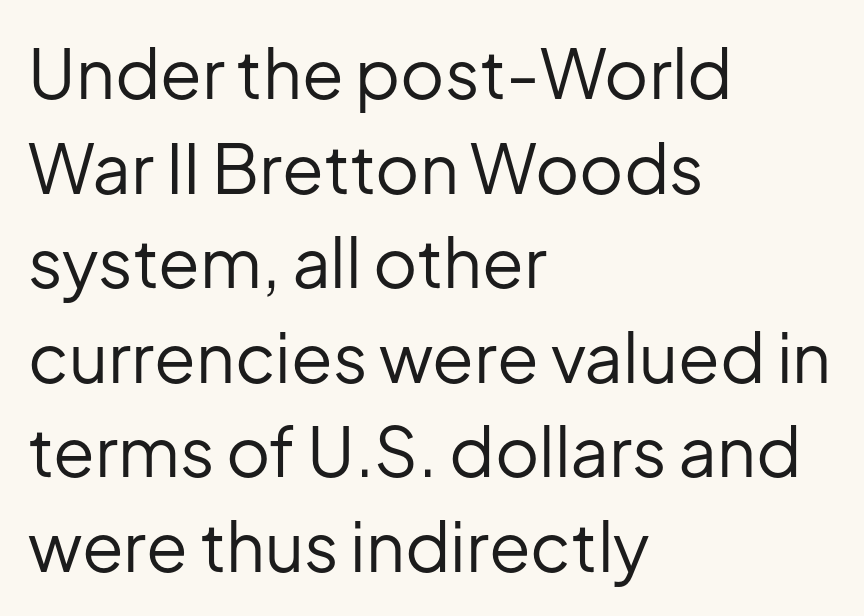
Q: Is the text bold? A: No.
Q: Is the text italic (slanted)? A: No, it is upright.
Q: Is the typeface a serif or a sans-serif typeface? A: Sans-serif.
Q: Is the text underlined? A: No.
Q: How is the paragraph aligned? A: Left-aligned.
Q: Is the spacing between letters normal or unusually wide? A: Normal.
Q: Is the spacing between lines tight, normal or loose? A: Normal.
Q: Width (condensed, normal, or wide)? A: Normal.
Q: Stroke contrast? A: Low.
Q: x-height? A: Medium.
Q: Monospaced? A: No.
